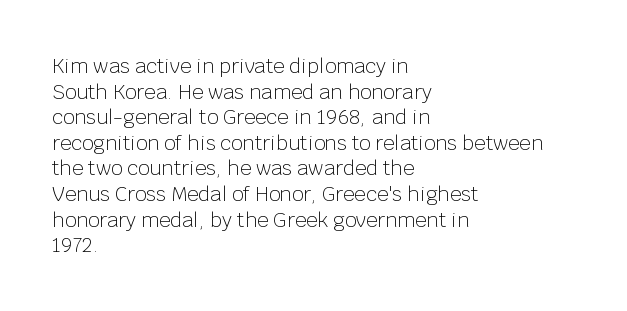
The image shows 20 px text type, upright; set left-aligned, normal line spacing (1.28x), normal letter spacing, not underlined.
